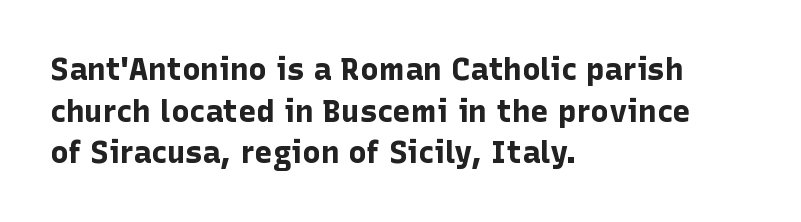
The image shows 31 px bold sans-serif type, upright; set left-aligned, normal line spacing (1.34x), normal letter spacing, not underlined; low stroke contrast and a medium x-height.
